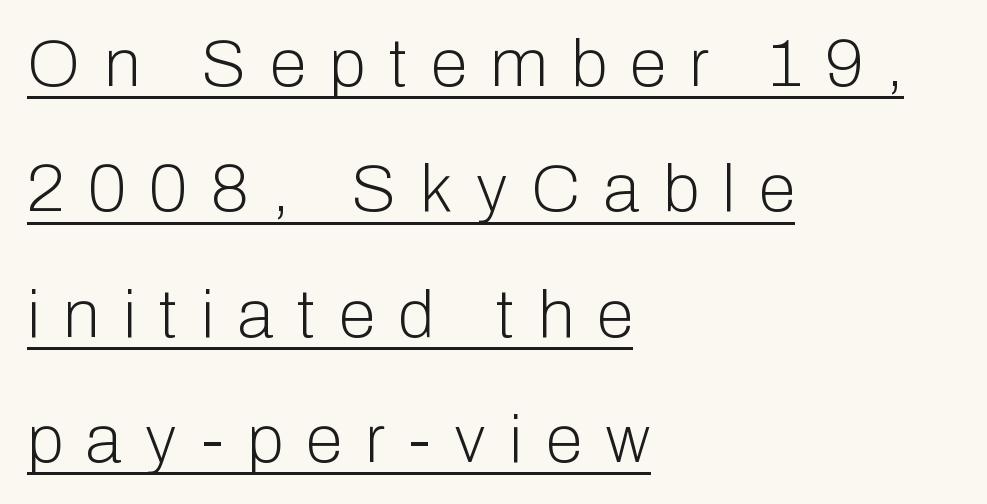
{"serif": "no", "italic": "no", "bold": "no", "weight": "light", "width": "normal", "stroke_contrast": "low", "x_height": "medium", "monospaced": "no", "underline": "yes", "align": "left", "line_spacing_ratio": 1.87, "letter_spacing": "wide", "letter_spacing_em": 0.35, "glyph_px": 67}
